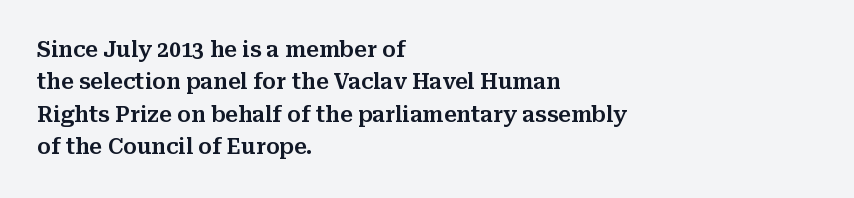
Q: Is the text italic (slanted)? A: No, it is upright.
Q: Is the text underlined? A: No.
Q: How is the paragraph aligned? A: Left-aligned.
Q: Is the spacing between letters normal or unusually wide? A: Normal.
Q: Is the spacing between lines tight, normal or loose? A: Normal.
